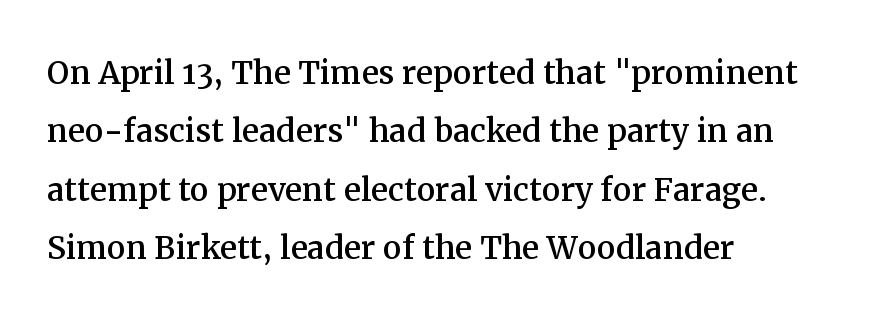
Q: Is the text italic (slanted)? A: No, it is upright.
Q: Is the typeface a serif or a sans-serif typeface? A: Serif.
Q: Is the text underlined? A: No.
Q: How is the paragraph aligned? A: Left-aligned.
Q: Is the spacing between letters normal or unusually wide? A: Normal.
Q: Is the spacing between lines tight, normal or loose? A: Normal.
Q: Width (condensed, normal, or wide)? A: Normal.
Q: Stroke contrast? A: Medium.
Q: x-height? A: Medium.
Q: Monospaced? A: No.
